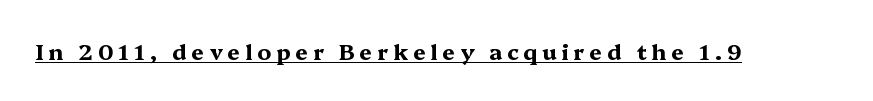
Q: Is the text bold? A: Yes.
Q: Is the text italic (slanted)? A: No, it is upright.
Q: Is the text underlined? A: Yes.
Q: Is the spacing between letters normal or unusually wide? A: Unusually wide.
